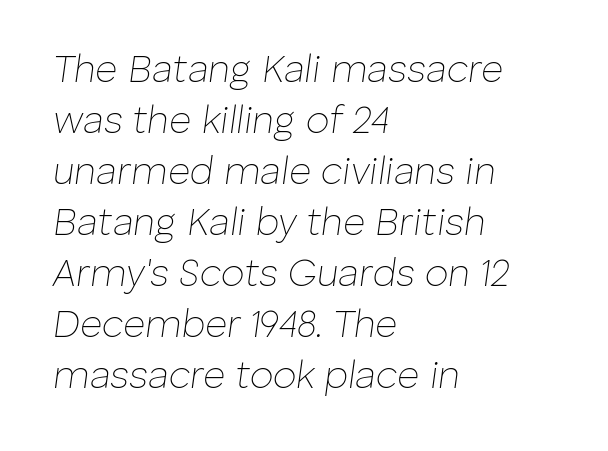
Heaviness? Minimal to ordinary, like unemphasized prose. Notice how the passage keeps a crisp vertical edge on the left only. A typesetter would call this leading conventional body-copy spacing. This sample has the flowing, uneven cadence of proportional lettering. A clean baseline with only descenders dipping below it.
